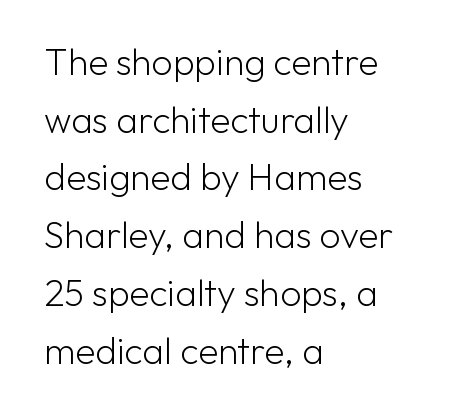
{"serif": "no", "italic": "no", "bold": "no", "weight": "light", "width": "normal", "stroke_contrast": "low", "x_height": "medium", "monospaced": "no", "underline": "no", "align": "left", "line_spacing": "normal", "line_spacing_ratio": 1.56, "letter_spacing": "normal", "letter_spacing_em": 0.0, "glyph_px": 37}
